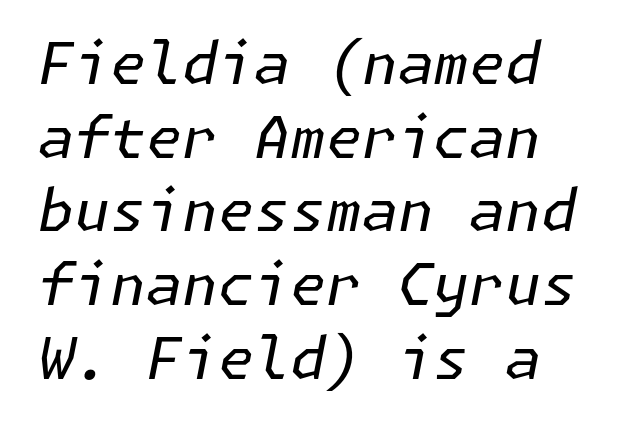
Italic: yes, the glyphs are oblique. The rows are spaced the way most documents space them. The string is rendered with underlining switched off. Nothing heavy about these letters — not bold at all. Caption: standard tracking, unaltered.
